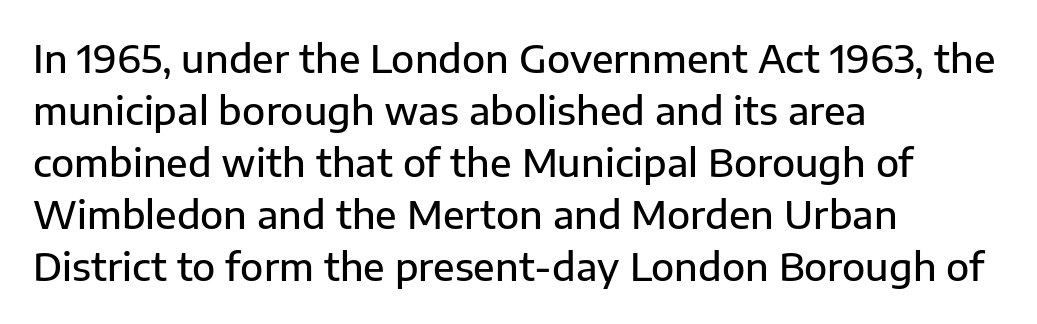
The specimen omits any rule beneath the text block's lines. Honestly, the letter spacing is just normal — you wouldn't notice it. Horizontal bands of white between lines are of average thickness. These lines are rendered in a variable-pitch font. The lettering stays uniformly vertical, giving the passage a roman look. The face used here is a sans, in the tradition of grotesques and geometrics.
